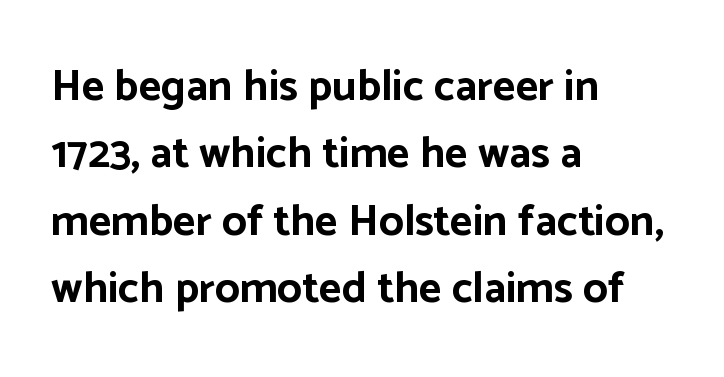
The image shows 44 px bold sans-serif type, upright; set left-aligned, normal line spacing (1.53x), normal letter spacing, not underlined; low stroke contrast and a medium x-height.
